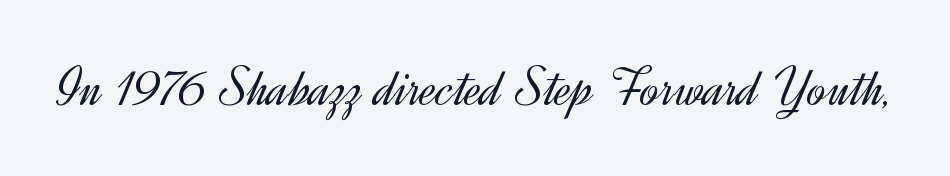
Proportional: the letters do not fall into vertical columns. Tracking here is standard; glyphs follow each other at the usual distance. No chunkiness to these letters — they're not bold.
